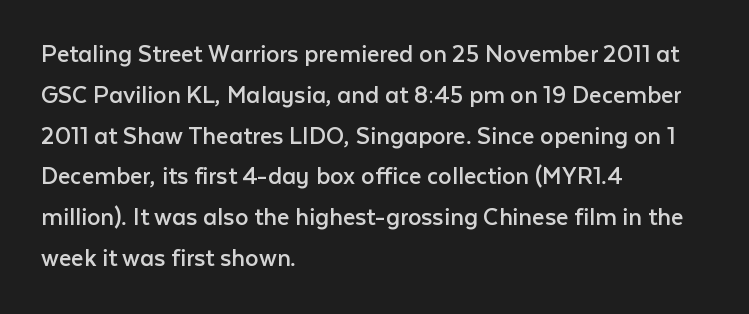
The passage shown stacks its lines at a standard gap. Plain, unruled lines of type. Summary of weight: not heavy and not bold. The rendering keeps characters at their native spacing. Notice how the stems are strictly vertical — no italics here.
